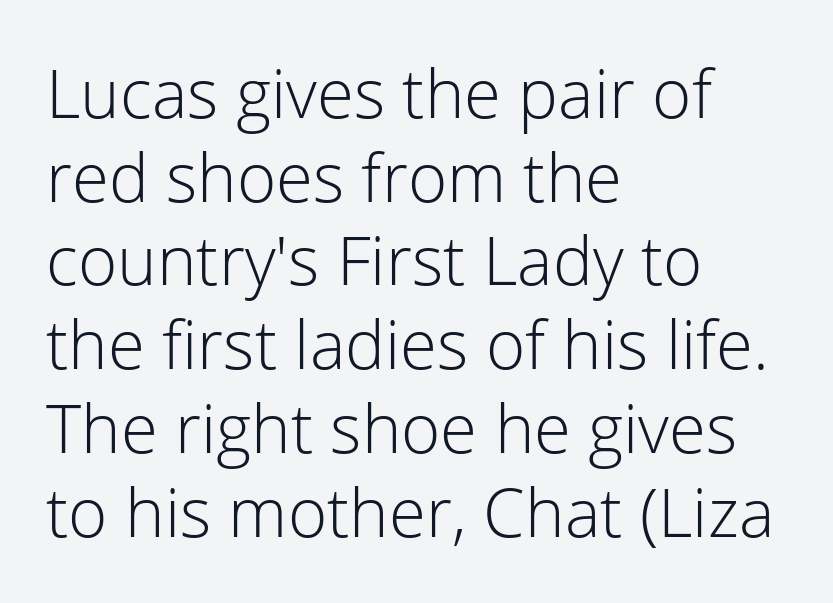
This rendering uses left alignment, leaving the right contour irregular. Vertical spacing — default. Observe the ordinary spacing: letters are neighbours, not strangers. Notice how the stems are strictly vertical — no italics here. Is the type heavy? It reads as light-to-regular instead. Think of a printed novel: that variable character pitch is what you see here.
